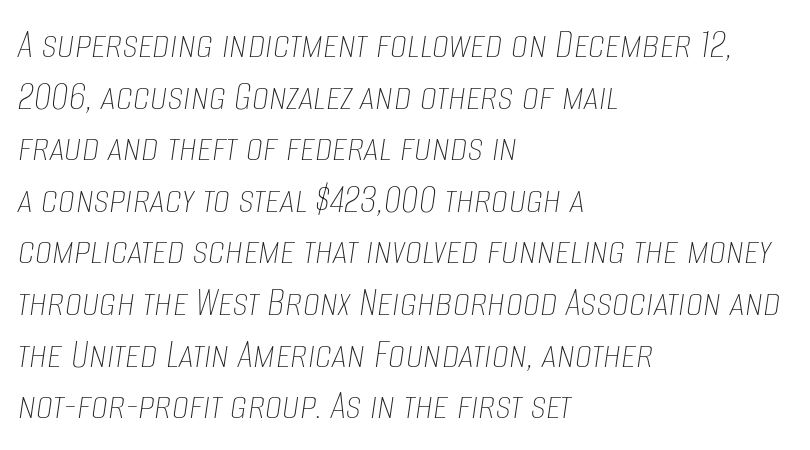
Q: Is the text bold? A: No.
Q: Is the text italic (slanted)? A: Yes, it leans right by about 8 degrees.
Q: Is the text underlined? A: No.
Q: How is the paragraph aligned? A: Left-aligned.
Q: Is the spacing between letters normal or unusually wide? A: Normal.
Q: Width (condensed, normal, or wide)? A: Condensed.
Q: Stroke contrast? A: Low.
Q: x-height? A: Large.
Q: Monospaced? A: No.
